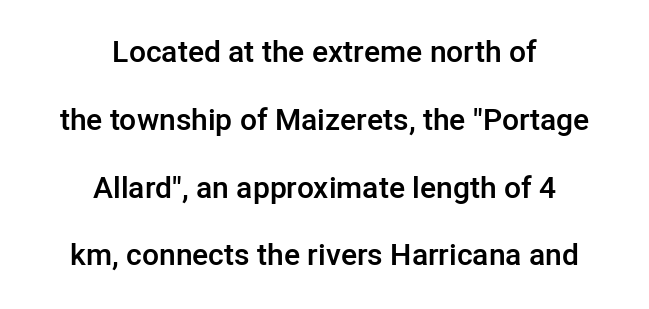
This rendering uses center alignment, leaving both contours irregular but symmetric. Letterform terminals end flat and unadorned throughout the passage. The characters look somewhat weighty, a semibold short of true bold. The specimen reads as upright at a glance. Compared with typical paragraphs, the rows here are farther apart. Between one letter and the next there's only the usual sliver of space.
